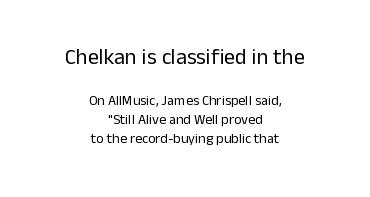
{"italic": "no", "bold": "no", "underline": "no", "align": "center", "line_spacing": "normal", "line_spacing_ratio": 1.37, "letter_spacing": "normal", "letter_spacing_em": 0.0, "larger_block": "first", "size_ratio": 1.57, "glyph_px": 22}
